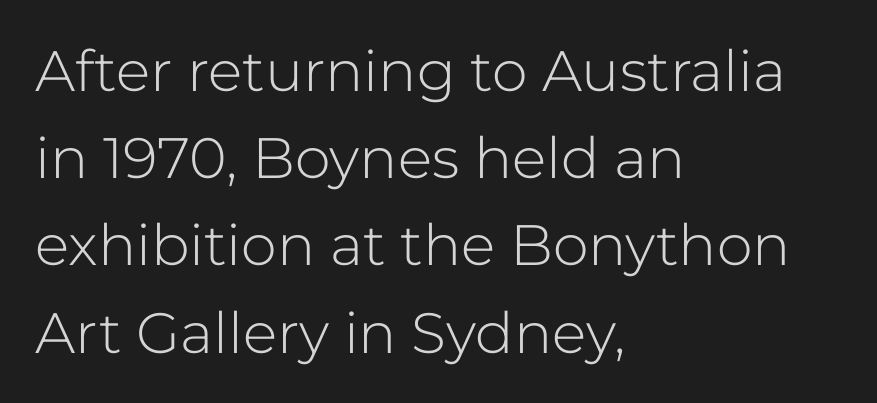
{"serif": "no", "italic": "no", "bold": "no", "weight": "light", "width": "normal", "stroke_contrast": "low", "x_height": "medium", "monospaced": "no", "underline": "no", "align": "left", "line_spacing": "normal", "line_spacing_ratio": 1.53, "letter_spacing": "normal", "letter_spacing_em": 0.0, "glyph_px": 57}
